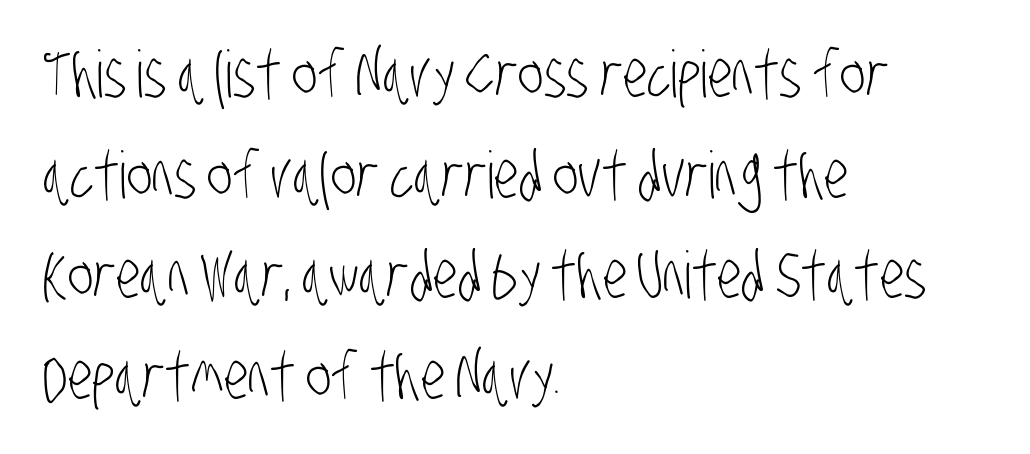
Q: Is the text bold? A: No.
Q: Is the typeface a serif or a sans-serif typeface? A: Sans-serif.
Q: Is the text underlined? A: No.
Q: How is the paragraph aligned? A: Left-aligned.
Q: Is the spacing between letters normal or unusually wide? A: Normal.
Q: Is the spacing between lines tight, normal or loose? A: Normal.
Q: Width (condensed, normal, or wide)? A: Condensed.
Q: Stroke contrast? A: Low.
Q: x-height? A: Large.
Q: Monospaced? A: No.
